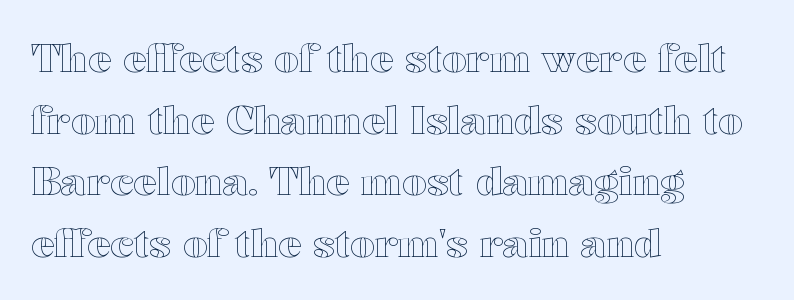
The image shows 39 px wide type, upright; set left-aligned, normal line spacing (1.58x), normal letter spacing, not underlined; a medium x-height.
